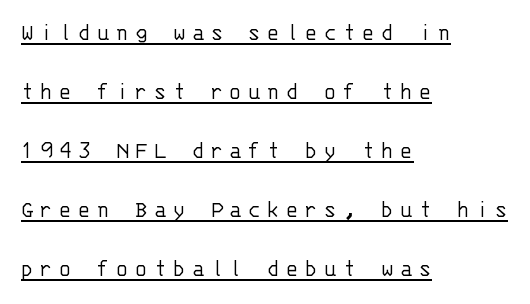
Q: Is the text bold? A: No.
Q: Is the text italic (slanted)? A: No, it is upright.
Q: Is the text underlined? A: Yes.
Q: How is the paragraph aligned? A: Left-aligned.
Q: Is the spacing between letters normal or unusually wide? A: Unusually wide.
Q: Is the spacing between lines tight, normal or loose? A: Loose.
